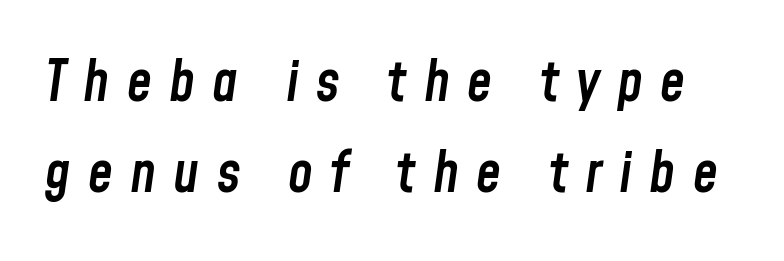
Looks like regular typesetting: each glyph gets only the width it needs. A typesetter would mark this as italic. The line texture is sparse and dotted thanks to wide tracking. Is there much room between lines? A standard amount, neither cramped nor airy.
